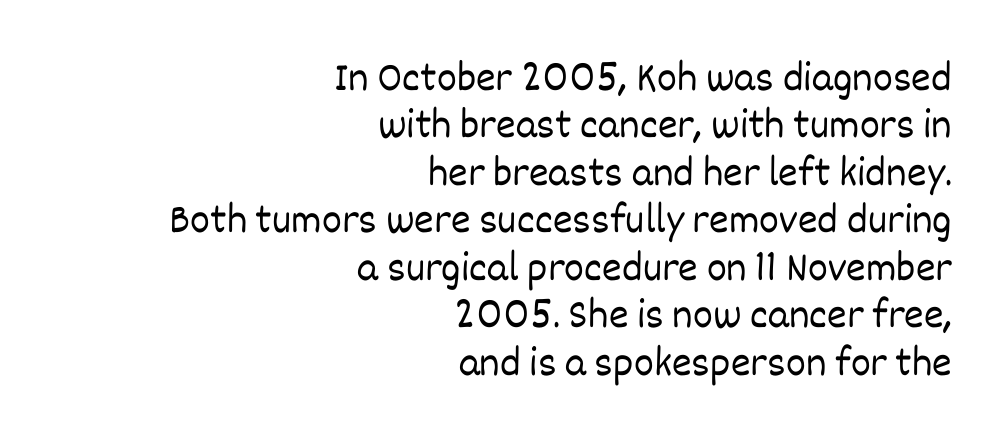
The image shows 42 px light type, upright; set right-aligned, tight line spacing (1.13x), normal letter spacing, not underlined; low stroke contrast and a large x-height.
